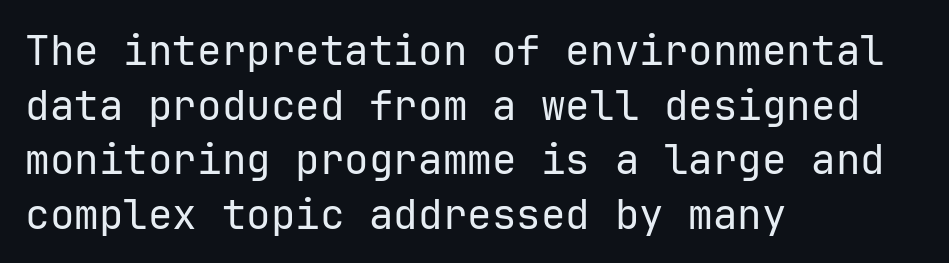
{"serif": "no", "italic": "no", "bold": "no", "weight": "regular", "width": "normal", "stroke_contrast": "low", "x_height": "medium", "underline": "no", "align": "left", "line_spacing": "normal", "line_spacing_ratio": 1.33, "letter_spacing": "normal", "letter_spacing_em": 0.0, "glyph_px": 41}
